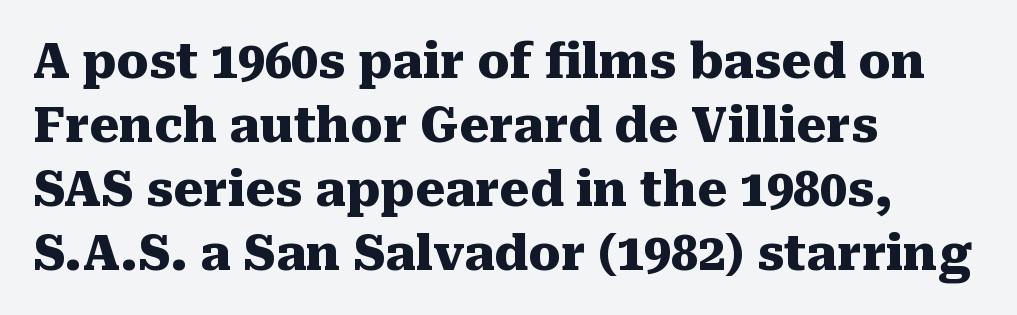
{"serif": "yes", "italic": "no", "bold": "yes", "weight": "heavy", "width": "normal", "stroke_contrast": "medium", "x_height": "medium", "monospaced": "no", "underline": "no", "align": "left", "line_spacing": "normal", "line_spacing_ratio": 1.33, "letter_spacing": "normal", "letter_spacing_em": 0.0, "glyph_px": 48}
